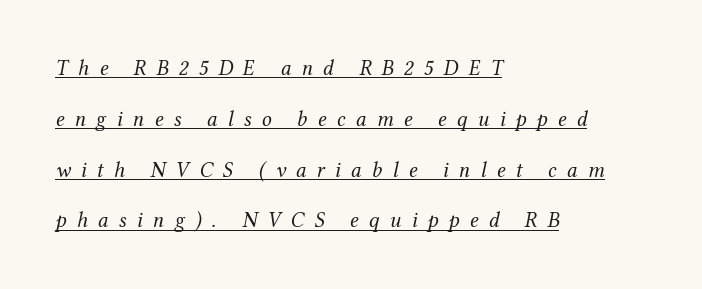
This reads as an unemphasized weight, regular at the heaviest. A typesetter would call this heavily tracked-out type. Typeset ragged right — the left edge is the straight one. The axis of the letterforms is tilted away from vertical.
